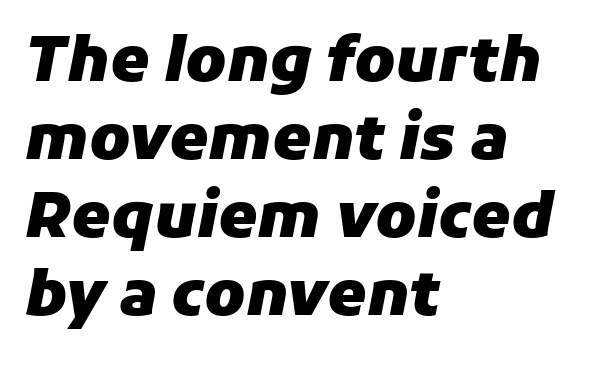
The image shows 62 px heavy type, italic (leaning right); set left-aligned, normal line spacing (1.26x), normal letter spacing, not underlined; low stroke contrast and a medium x-height.
